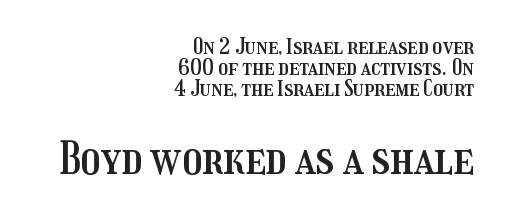
{"italic": "no", "width": "condensed", "stroke_contrast": "medium", "x_height": "medium", "monospaced": "no", "underline": "no", "align": "right", "line_spacing": "tight", "line_spacing_ratio": 0.96, "letter_spacing": "normal", "letter_spacing_em": 0.0, "larger_block": "second", "size_ratio": 2.0, "glyph_px": 44}
